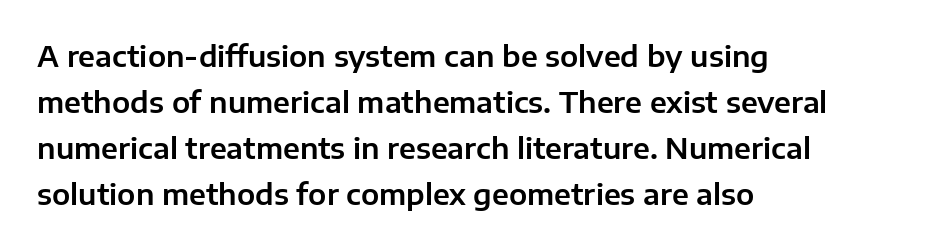
The image shows 29 px sans-serif type, upright; set left-aligned, normal line spacing (1.59x), normal letter spacing, not underlined; low stroke contrast and a medium x-height.
